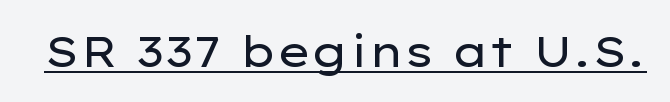
Rendered with straight, roman letterforms. Counters stay open thanks to moderate or lighter strokes. What stands out about the letter spacing? Nothing — it is the standard amount. Does the type have serifs? No, each stem ends abruptly. What decoration does the sample have? An underline.
